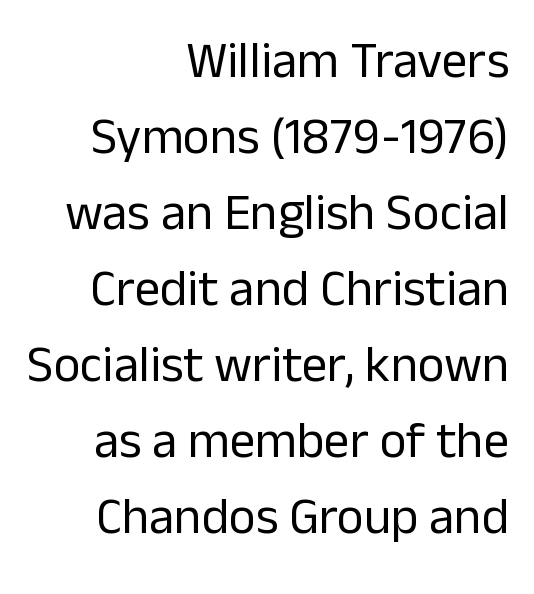
The image shows 51 px regular-weight sans-serif type, upright; set right-aligned, normal line spacing (1.49x), normal letter spacing, not underlined; low stroke contrast and a medium x-height.
